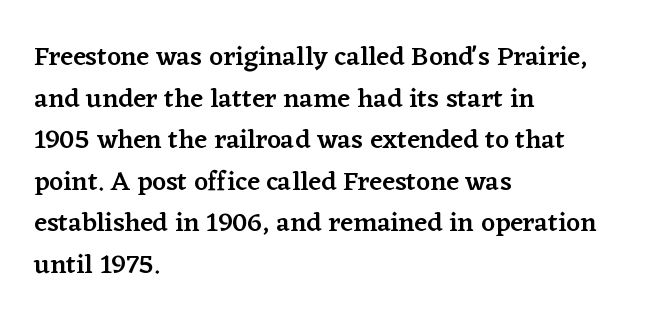
Q: Is the text bold? A: Semi-bold.
Q: Is the text italic (slanted)? A: No, it is upright.
Q: Is the text underlined? A: No.
Q: How is the paragraph aligned? A: Left-aligned.
Q: Is the spacing between letters normal or unusually wide? A: Normal.
Q: Is the spacing between lines tight, normal or loose? A: Normal.
